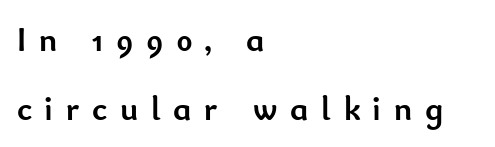
You can tell it's not italic because the verticals are truly vertical. This is heavy type, rendered in bold. The characters display no serif detailing; their extremities are plain. Think of a printed novel: that variable character pitch is what you see here. The compositor pushed each line to the left boundary. Here the glyphs are tracked loosely, breaking word shapes into spaced letters.
